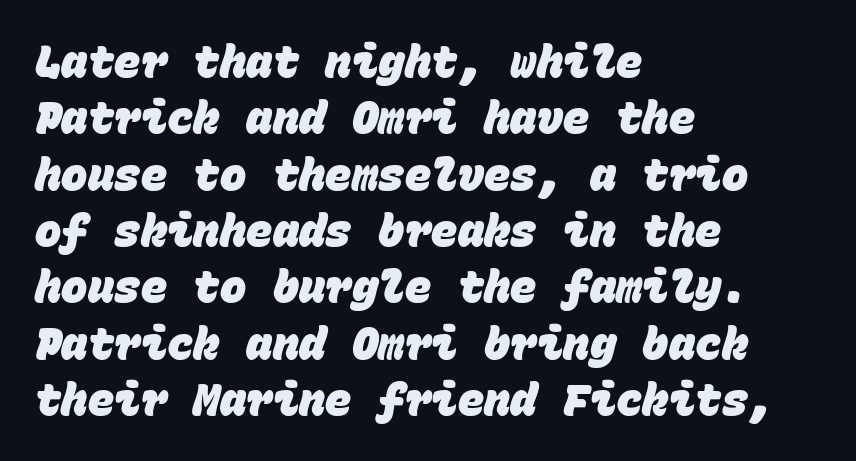
The passage shown stacks its lines at a standard gap. Honestly, there is no underline to notice here at all. Serif or sans? Sans — the stroke terminals are bare. Heavy-handed strokes throughout: this text is bold. A typesetter would call this zero additional tracking. Where is the straight margin? On the left.
